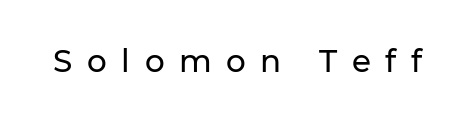
A typesetter would call this proportional, since set widths differ per character. Typographically, this falls in the sans-serif category. Do the letters lean? They stand straight. Inter-character spacing is expanded well beyond the font's built-in metrics. Unmarked baselines from the first word to the last.
